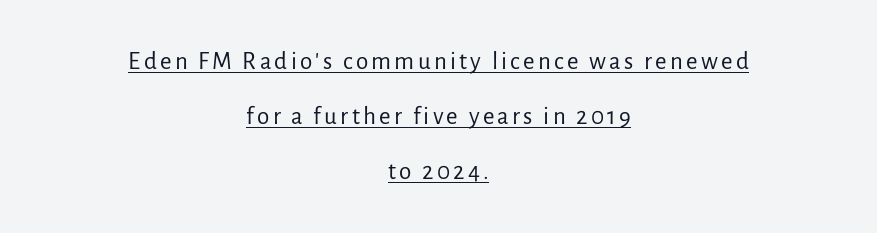
Does the leading feel generous? Absolutely, it's lavish. The setting favours the middle, as headings and verse often do. Letters have the restrained weight of plain body copy at most. Notice how a bar underscores the lettering throughout. Does the lettering tilt? It doesn't — this is upright.
